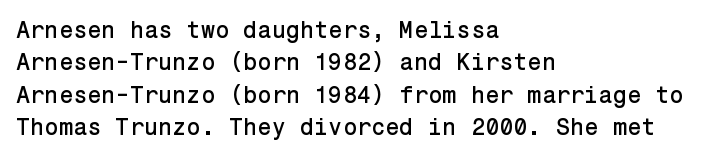
The image shows 23 px text type, upright; set left-aligned, normal line spacing (1.41x), normal letter spacing, not underlined.
